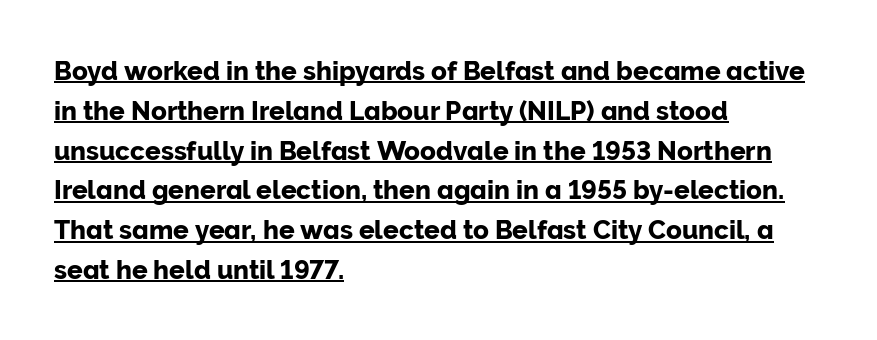
The image shows 26 px text type, upright; set left-aligned, normal line spacing (1.53x), normal letter spacing, underlined.
